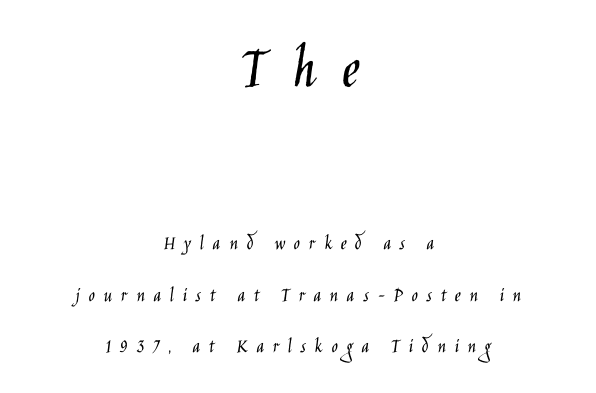
{"serif": "no", "bold": "no", "weight": "light", "width": "condensed", "stroke_contrast": "low", "x_height": "large", "monospaced": "no", "underline": "no", "align": "center", "line_spacing": "loose", "line_spacing_ratio": 2.45, "letter_spacing": "wide", "letter_spacing_em": 0.41, "larger_block": "first", "size_ratio": 2.95, "glyph_px": 62}
